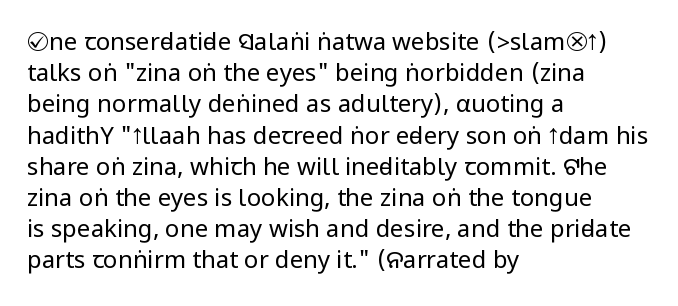
The image shows 24 px text type, upright; set left-aligned, normal line spacing (1.3x), normal letter spacing, not underlined.
